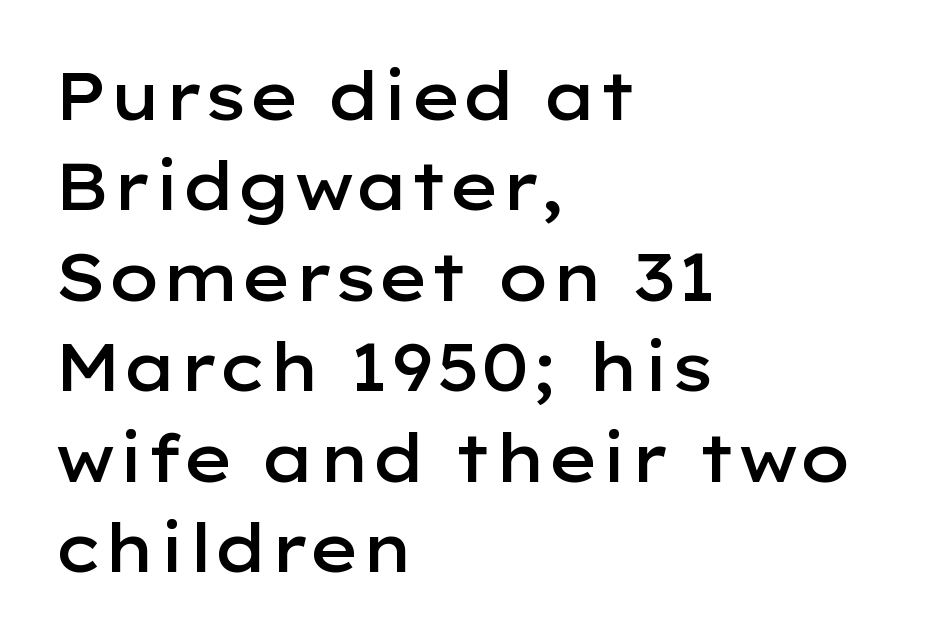
The image shows 66 px semibold, wide sans-serif type, upright; set left-aligned, normal line spacing (1.37x), normal letter spacing, not underlined; low stroke contrast and a medium x-height.
